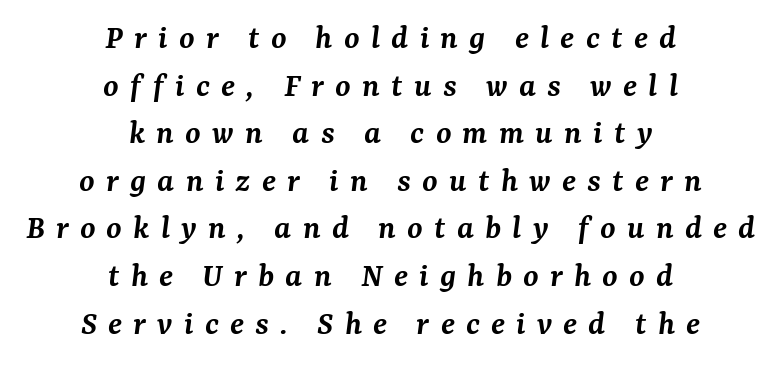
The image shows 35 px semibold serif type, italic (leaning right); set centered, normal line spacing (1.36x), unusually wide letter spacing (+0.32 em), not underlined; medium stroke contrast and a medium x-height.
